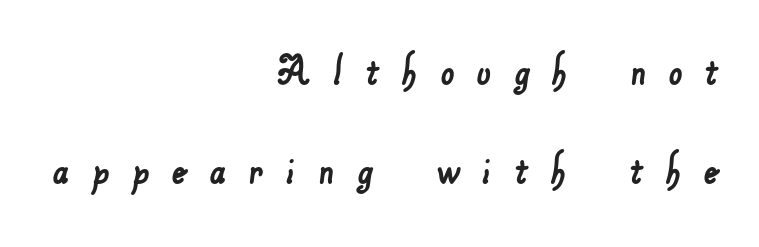
The image shows 49 px sans-serif type; set right-aligned, loose line spacing (2.02x), unusually wide letter spacing (+0.46 em), not underlined; low stroke contrast and a small x-height.
